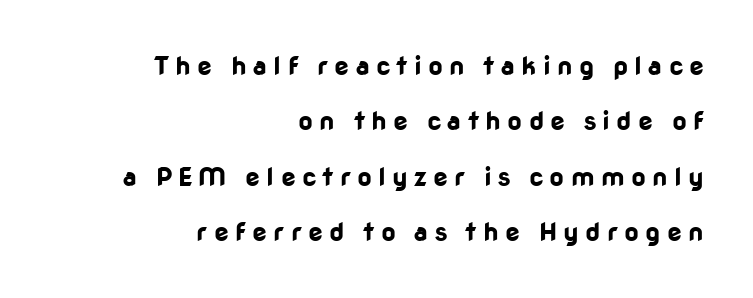
Q: Is the text bold? A: Yes.
Q: Is the text italic (slanted)? A: No, it is upright.
Q: Is the text underlined? A: No.
Q: How is the paragraph aligned? A: Right-aligned.
Q: Is the spacing between letters normal or unusually wide? A: Unusually wide.
Q: Is the spacing between lines tight, normal or loose? A: Loose.
